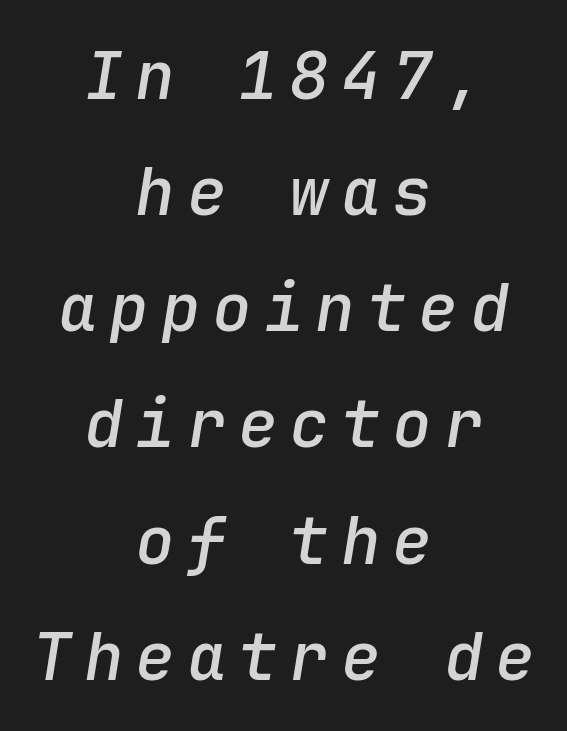
Q: Is the text bold? A: Semi-bold.
Q: Is the text italic (slanted)? A: Yes, it leans right by about 9 degrees.
Q: Is the text underlined? A: No.
Q: How is the paragraph aligned? A: Centered.
Q: Width (condensed, normal, or wide)? A: Normal.
Q: Stroke contrast? A: Low.
Q: x-height? A: Medium.
Q: Monospaced? A: Yes.
